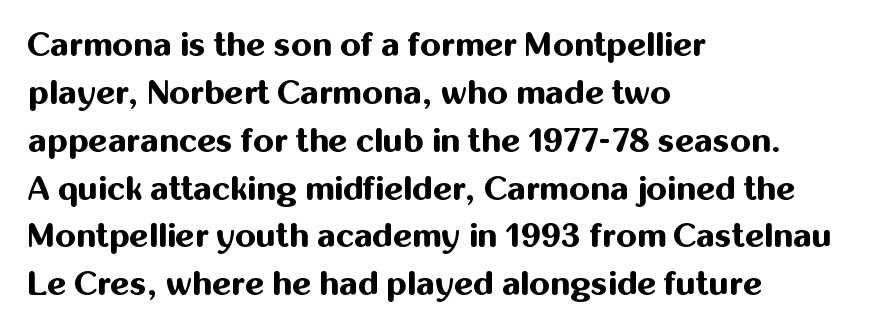
Q: Is the text bold? A: Yes.
Q: Is the text italic (slanted)? A: No, it is upright.
Q: Is the typeface a serif or a sans-serif typeface? A: Sans-serif.
Q: Is the text underlined? A: No.
Q: How is the paragraph aligned? A: Left-aligned.
Q: Is the spacing between letters normal or unusually wide? A: Normal.
Q: Is the spacing between lines tight, normal or loose? A: Normal.
Q: Width (condensed, normal, or wide)? A: Normal.
Q: Stroke contrast? A: Medium.
Q: x-height? A: Medium.
Q: Monospaced? A: No.
